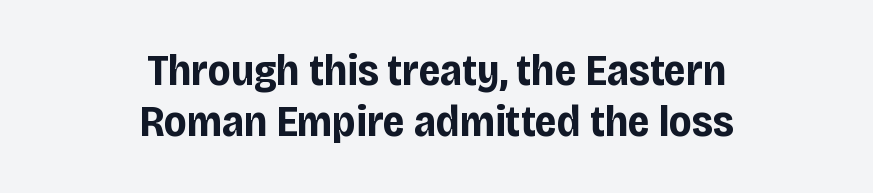
Q: Is the text bold? A: Yes.
Q: Is the text italic (slanted)? A: No, it is upright.
Q: Is the typeface a serif or a sans-serif typeface? A: Sans-serif.
Q: Is the text underlined? A: No.
Q: How is the paragraph aligned? A: Centered.
Q: Is the spacing between letters normal or unusually wide? A: Normal.
Q: Width (condensed, normal, or wide)? A: Condensed.
Q: Stroke contrast? A: Low.
Q: x-height? A: Large.
Q: Monospaced? A: No.
